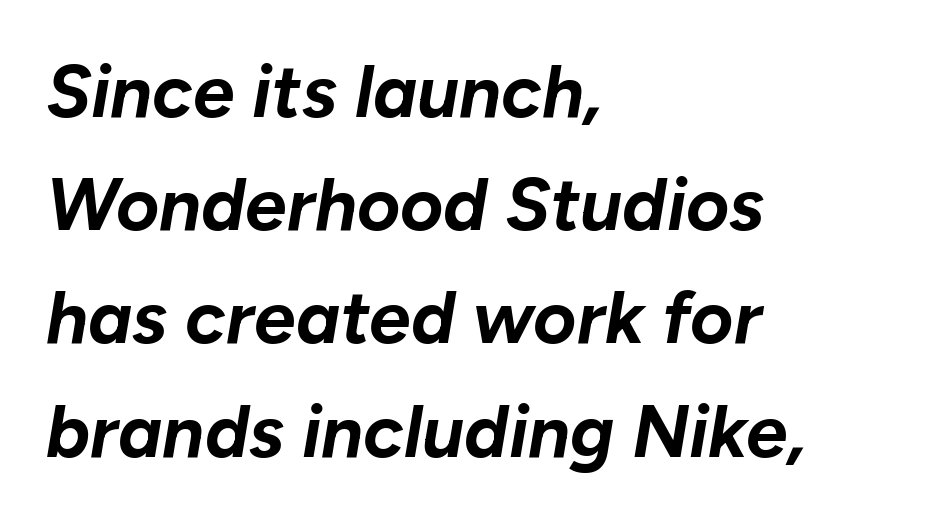
Q: Is the text bold? A: Yes.
Q: Is the text italic (slanted)? A: Yes, it leans right by about 10 degrees.
Q: Is the text underlined? A: No.
Q: How is the paragraph aligned? A: Left-aligned.
Q: Is the spacing between letters normal or unusually wide? A: Normal.
Q: Is the spacing between lines tight, normal or loose? A: Normal.
Q: Width (condensed, normal, or wide)? A: Normal.
Q: Stroke contrast? A: Low.
Q: x-height? A: Medium.
Q: Monospaced? A: No.
